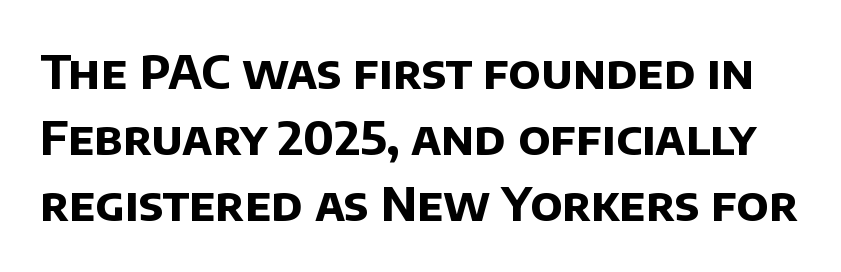
Q: Is the text bold? A: Yes.
Q: Is the typeface a serif or a sans-serif typeface? A: Sans-serif.
Q: Is the text underlined? A: No.
Q: Is the spacing between letters normal or unusually wide? A: Normal.
Q: Is the spacing between lines tight, normal or loose? A: Normal.
Q: Width (condensed, normal, or wide)? A: Normal.
Q: Stroke contrast? A: Low.
Q: x-height? A: Large.
Q: Monospaced? A: No.
